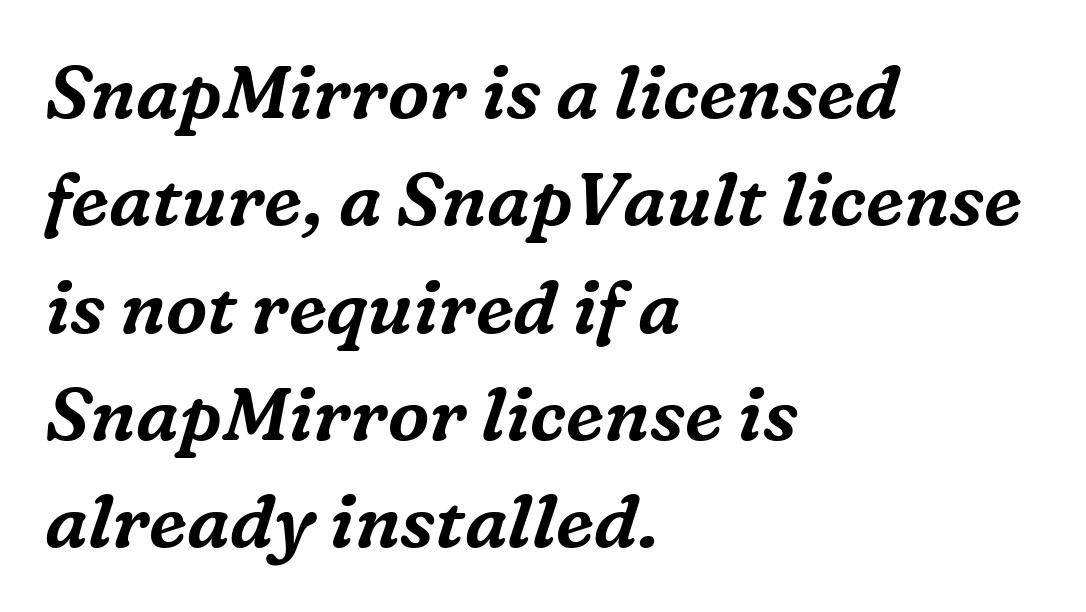
Check under the words: just untouched page. Rendered with sloped, italic letterforms. Horizontal bands of white between lines are of average thickness. The rag falls on the right side of this text block. Is this a fixed-width face? No — the glyphs have proportional, varying widths. Tracking here is standard; glyphs follow each other at the usual distance.
